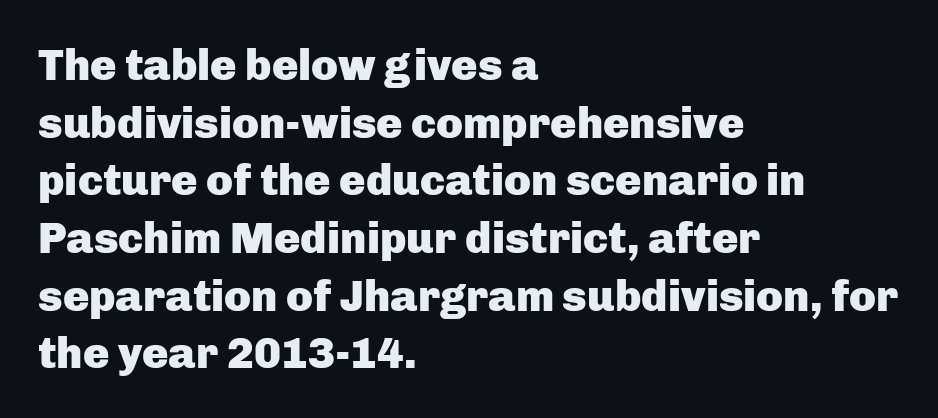
Q: Is the text bold? A: Yes.
Q: Is the text italic (slanted)? A: No, it is upright.
Q: Is the typeface a serif or a sans-serif typeface? A: Sans-serif.
Q: Is the text underlined? A: No.
Q: How is the paragraph aligned? A: Left-aligned.
Q: Is the spacing between letters normal or unusually wide? A: Normal.
Q: Is the spacing between lines tight, normal or loose? A: Normal.
Q: Width (condensed, normal, or wide)? A: Normal.
Q: Stroke contrast? A: Low.
Q: x-height? A: Medium.
Q: Monospaced? A: No.
